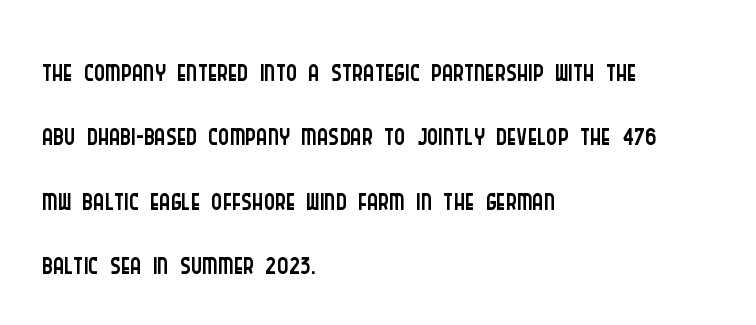
{"serif": "no", "italic": "no", "bold": "no", "weight": "light", "width": "condensed", "stroke_contrast": "low", "x_height": "large", "monospaced": "no", "underline": "no", "align": "left", "line_spacing": "normal", "line_spacing_ratio": 1.53, "letter_spacing": "normal", "letter_spacing_em": 0.0, "glyph_px": 42}
